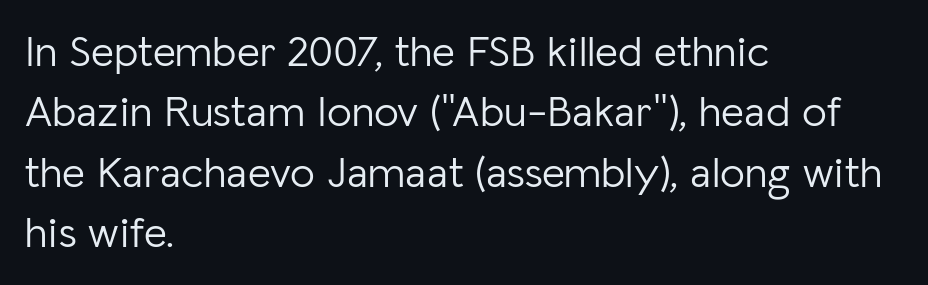
How are the letters spaced? Ordinarily, with no added tracking. The type sits square on the baseline with zero lean. The letters advance in unequal steps, a hallmark of proportional type. Glance below the letters and you will spot only blank space. These glyphs show unthickened strokes, regular width or finer.
